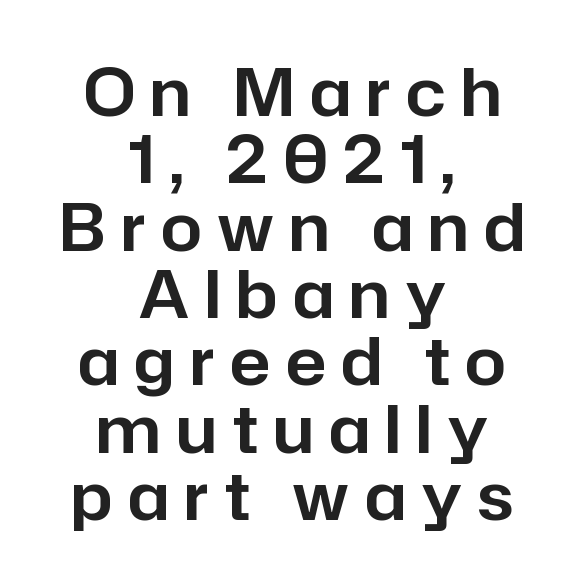
{"serif": "no", "italic": "no", "width": "normal", "stroke_contrast": "low", "x_height": "medium", "monospaced": "no", "underline": "no", "align": "center", "line_spacing": "tight", "line_spacing_ratio": 1.02, "letter_spacing": "wide", "letter_spacing_em": 0.23, "glyph_px": 66}
